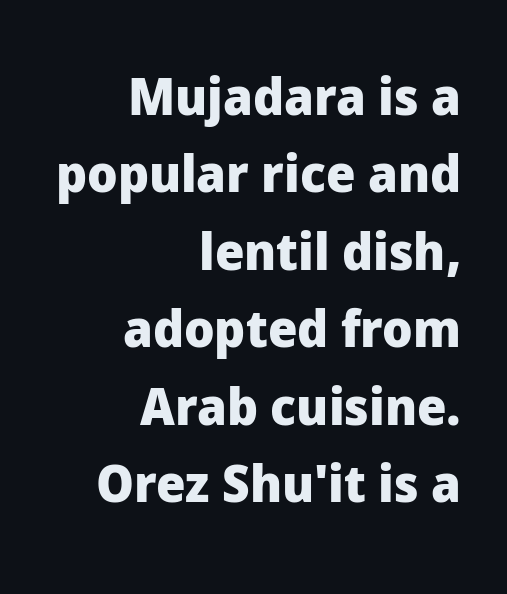
{"serif": "no", "italic": "no", "bold": "yes", "weight": "heavy", "width": "normal", "stroke_contrast": "low", "x_height": "medium", "monospaced": "no", "underline": "no", "align": "right", "line_spacing": "normal", "line_spacing_ratio": 1.49, "letter_spacing": "normal", "letter_spacing_em": 0.0, "glyph_px": 52}
